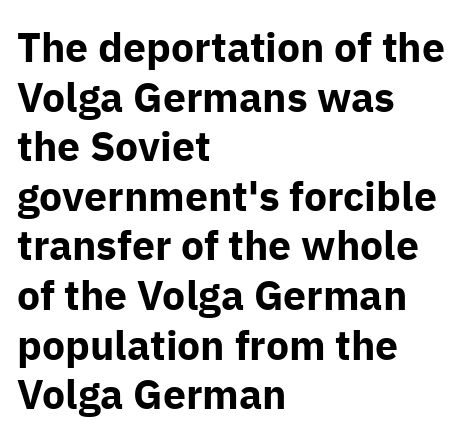
Glance below the letters and you will spot only blank space. Weight check: bold — yes, fully. The characters display no serif detailing; their extremities are plain. Alignment: flush left. A typesetter would call this proportional, since set widths differ per character. The horizontal fit of the characters is conventional and even.
